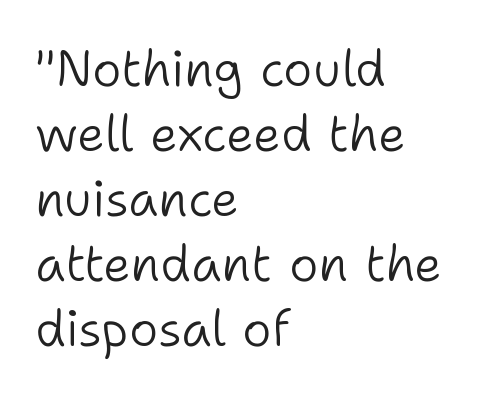
Honestly, the letter spacing is just normal — you wouldn't notice it. Tall strokes in this sample are plumb rather than angled. Leftover space on each line is placed entirely after the last word. Weight: in the light-to-regular range. Unmarked baselines from the first word to the last. Summary of vertical rhythm: regular, with standard interline spacing.
